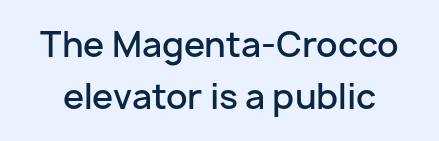
The image shows 34 px semibold sans-serif type, upright; set normal line spacing (1.54x), normal letter spacing, not underlined; low stroke contrast and a medium x-height.
